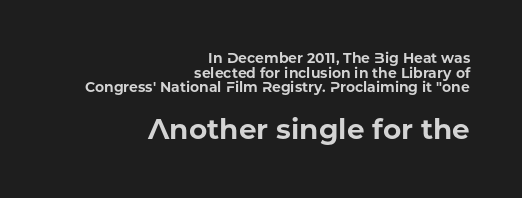
Q: Is the text bold? A: Yes.
Q: Is the text italic (slanted)? A: No, it is upright.
Q: Is the typeface a serif or a sans-serif typeface? A: Sans-serif.
Q: Is the text underlined? A: No.
Q: How is the paragraph aligned? A: Right-aligned.
Q: Is the spacing between letters normal or unusually wide? A: Normal.
Q: Is the spacing between lines tight, normal or loose? A: Tight.
Q: Which block of text is set in a larger size, the first (top) or the second (bottom)? A: The second (bottom) one.
Q: Width (condensed, normal, or wide)? A: Normal.
Q: Stroke contrast? A: Low.
Q: x-height? A: Medium.
Q: Monospaced? A: No.
